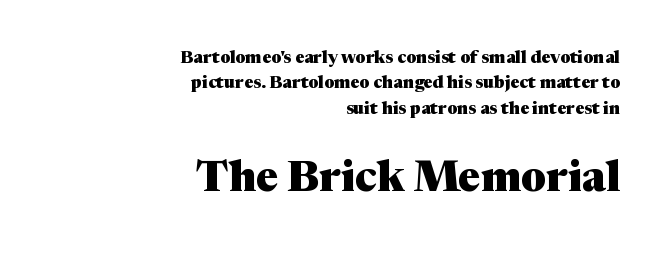
The image shows 42 px heavy serif type, upright; set right-aligned, normal line spacing (1.49x), normal letter spacing, not underlined; the second (bottom) block is 2.47x larger; medium stroke contrast and a medium x-height.
